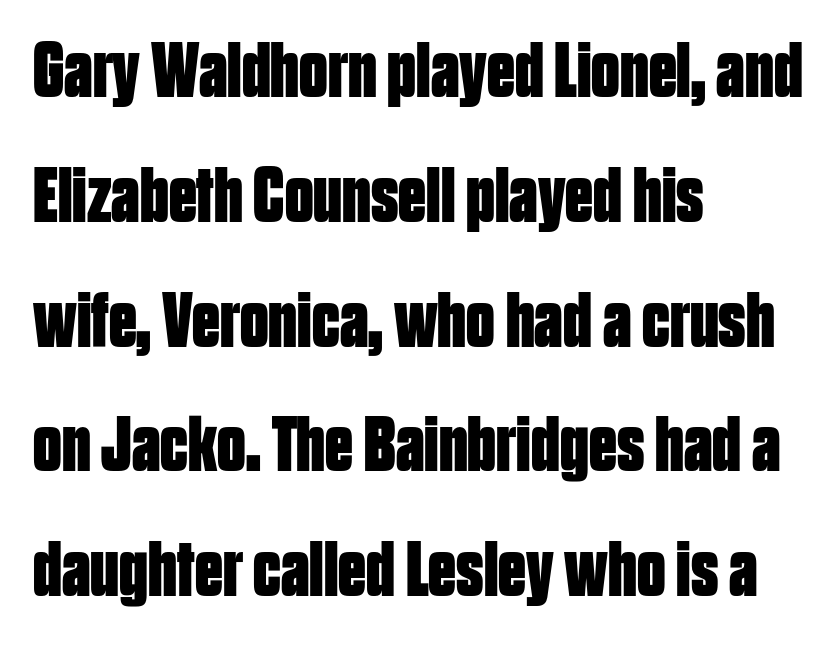
{"serif": "no", "italic": "no", "bold": "yes", "weight": "bold", "width": "condensed", "stroke_contrast": "low", "x_height": "large", "monospaced": "no", "underline": "no", "align": "left", "line_spacing": "normal", "line_spacing_ratio": 1.58, "letter_spacing": "normal", "letter_spacing_em": 0.0, "glyph_px": 79}
